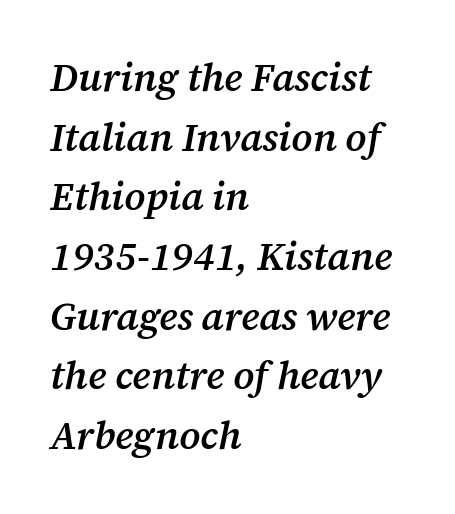
{"serif": "yes", "italic": "yes", "lean": "right", "slant_degrees": 12, "bold": "semi", "weight": "semibold", "width": "normal", "stroke_contrast": "medium", "x_height": "medium", "monospaced": "no", "underline": "no", "align": "left", "line_spacing": "normal", "line_spacing_ratio": 1.53, "letter_spacing": "normal", "letter_spacing_em": 0.0, "glyph_px": 39}
